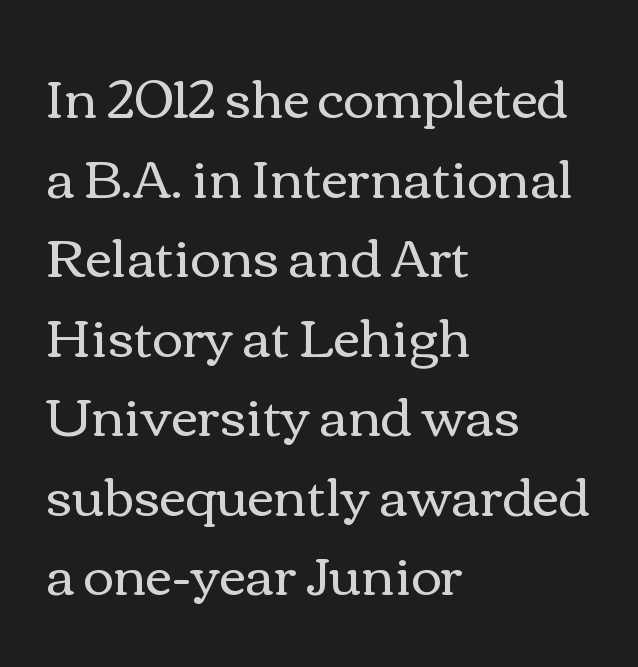
The image shows 52 px regular-weight, wide type, upright; set left-aligned, normal line spacing (1.53x), normal letter spacing, not underlined; a medium x-height.
